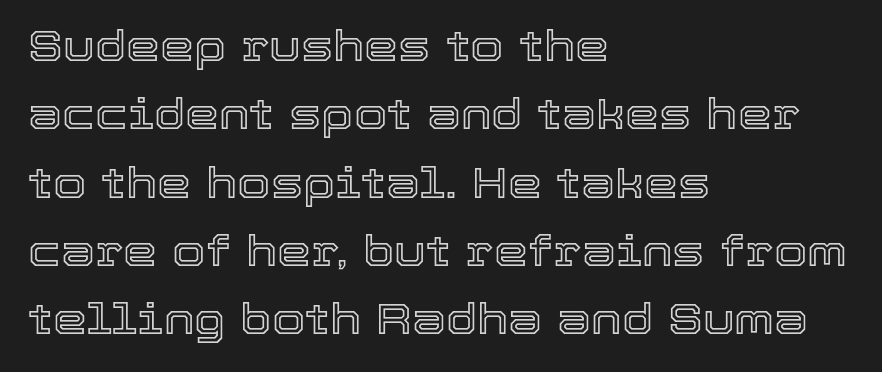
Q: Is the text italic (slanted)? A: No, it is upright.
Q: Is the text underlined? A: No.
Q: How is the paragraph aligned? A: Left-aligned.
Q: Is the spacing between letters normal or unusually wide? A: Normal.
Q: Is the spacing between lines tight, normal or loose? A: Normal.
Q: Width (condensed, normal, or wide)? A: Normal.
Q: x-height? A: Medium.
Q: Monospaced? A: No.
